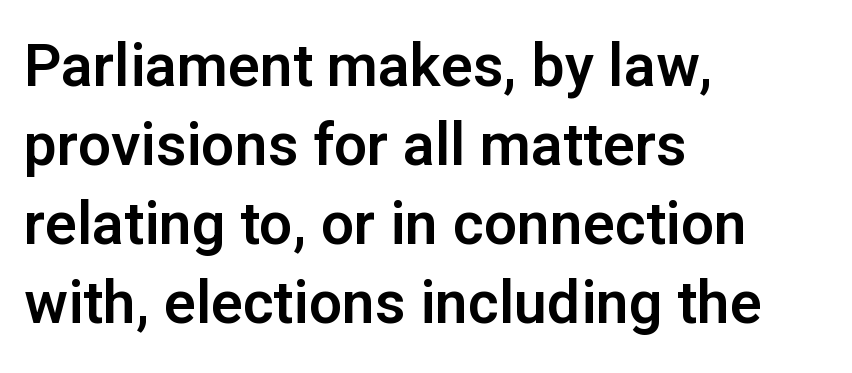
Check the space under the baseline: it is left empty. A normal amount of white space separates one row of letters from the next. The compositor pushed each line to the left boundary. Note the varied advance widths — an 'i' is clearly narrower than an 'm'. Do the letters lean? They stand straight.
